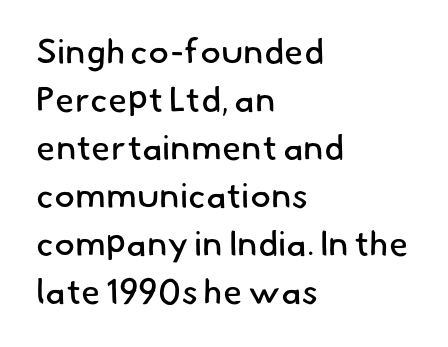
{"serif": "no", "bold": "no", "weight": "regular", "width": "normal", "stroke_contrast": "low", "x_height": "small", "monospaced": "no", "underline": "no", "align": "left", "line_spacing": "normal", "line_spacing_ratio": 1.37, "letter_spacing": "normal", "letter_spacing_em": 0.0, "glyph_px": 35}
